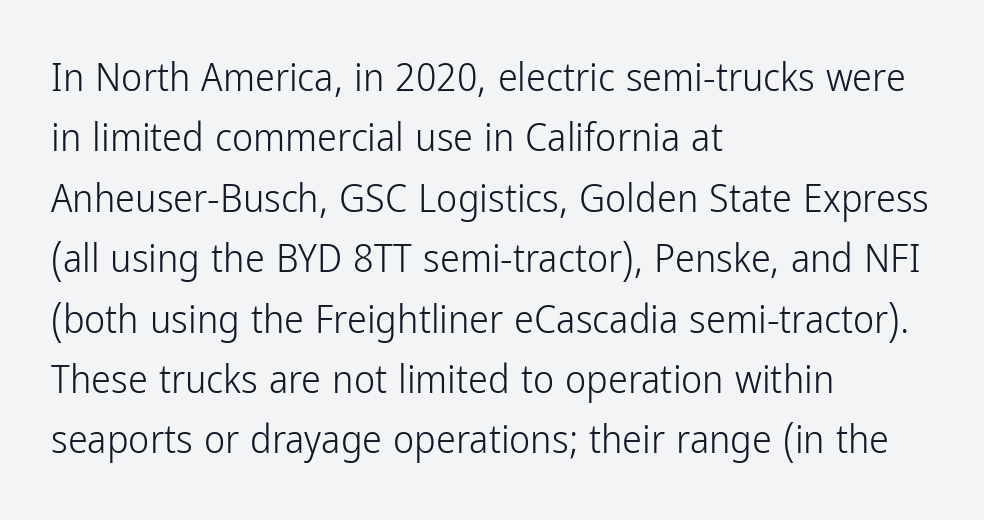
{"serif": "no", "italic": "no", "bold": "no", "weight": "light", "width": "condensed", "stroke_contrast": "low", "x_height": "medium", "monospaced": "no", "underline": "no", "align": "left", "line_spacing": "normal", "line_spacing_ratio": 1.51, "letter_spacing": "normal", "letter_spacing_em": 0.0, "glyph_px": 40}
